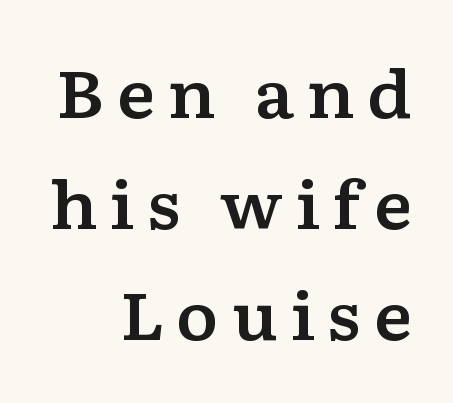
Q: Is the text italic (slanted)? A: No, it is upright.
Q: Is the typeface a serif or a sans-serif typeface? A: Serif.
Q: Is the text underlined? A: No.
Q: How is the paragraph aligned? A: Right-aligned.
Q: Width (condensed, normal, or wide)? A: Wide.
Q: Stroke contrast? A: Low.
Q: x-height? A: Medium.
Q: Monospaced? A: No.
